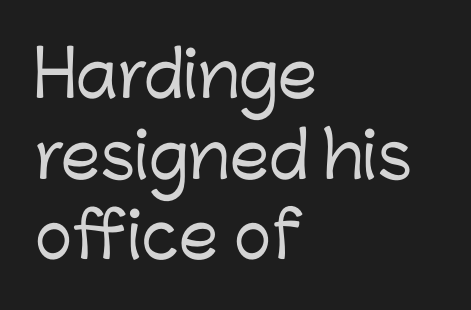
The face used here is proportionally spaced, like ordinary book or web type. These lines are composed in type without serifs. Posture: straight, roman, zero tilt. The lines sit at an ordinary, default distance from one another. This rendering leaves character spacing at its baseline value.
